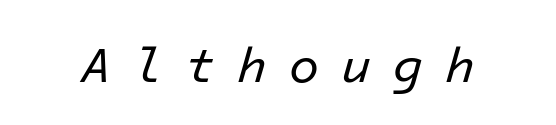
{"italic": "yes", "lean": "right", "slant_degrees": 16, "bold": "no", "weight": "regular", "width": "normal", "stroke_contrast": "low", "x_height": "medium", "underline": "no", "letter_spacing": "wide", "letter_spacing_em": 0.45, "glyph_px": 49}
